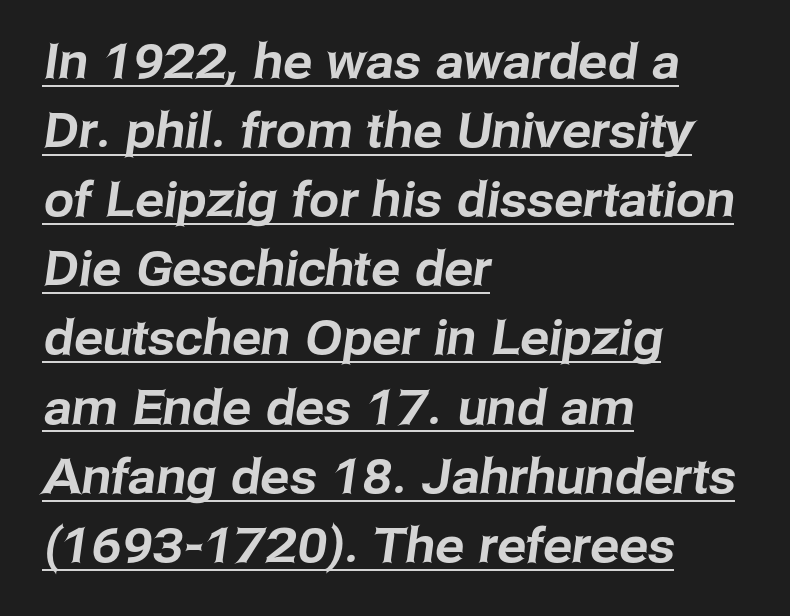
Typographically, this falls in the sans-serif category. The letters sit at their default tracking, neither squeezed nor spread. These lines are rendered in a variable-pitch font. Does the leading feel generous? No, just average. The typesetter chose a ragged-right arrangement here. Decoration check: the copy is underlined.
